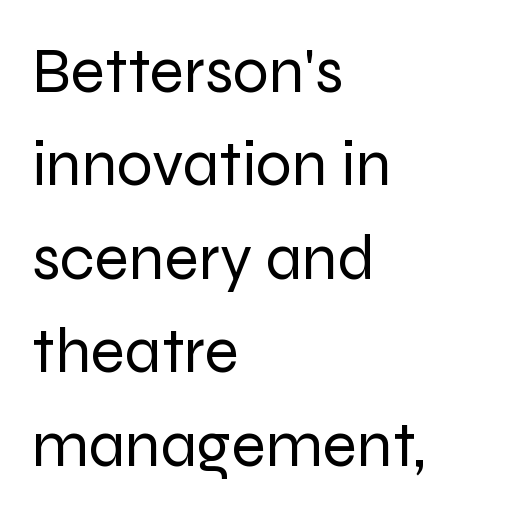
Q: Is the text bold? A: No.
Q: Is the text italic (slanted)? A: No, it is upright.
Q: Is the typeface a serif or a sans-serif typeface? A: Sans-serif.
Q: Is the text underlined? A: No.
Q: How is the paragraph aligned? A: Left-aligned.
Q: Is the spacing between letters normal or unusually wide? A: Normal.
Q: Is the spacing between lines tight, normal or loose? A: Normal.
Q: Width (condensed, normal, or wide)? A: Normal.
Q: Stroke contrast? A: Low.
Q: x-height? A: Medium.
Q: Monospaced? A: No.
